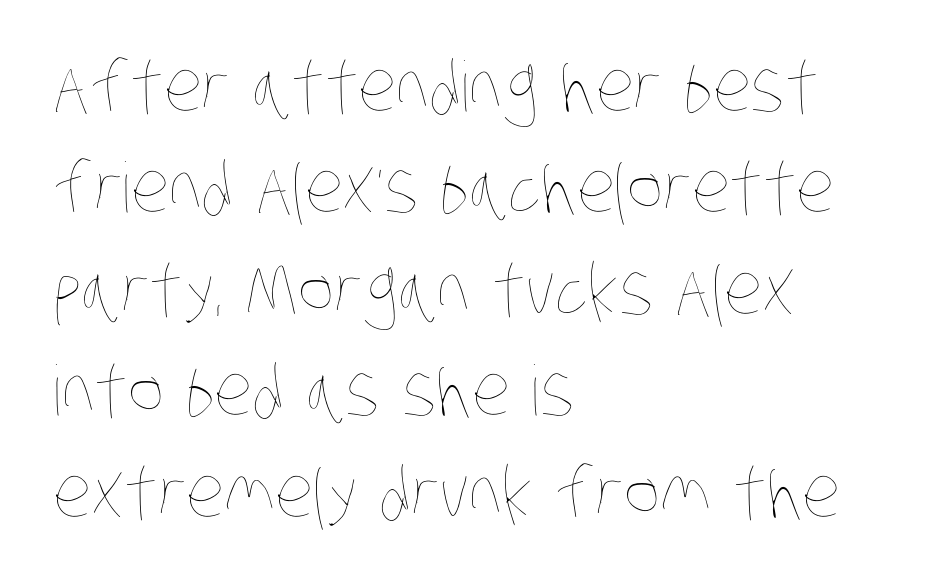
Q: Is the text bold? A: No.
Q: Is the text underlined? A: No.
Q: How is the paragraph aligned? A: Left-aligned.
Q: Is the spacing between letters normal or unusually wide? A: Normal.
Q: Is the spacing between lines tight, normal or loose? A: Normal.
Q: Width (condensed, normal, or wide)? A: Condensed.
Q: Stroke contrast? A: Low.
Q: x-height? A: Large.
Q: Monospaced? A: No.
